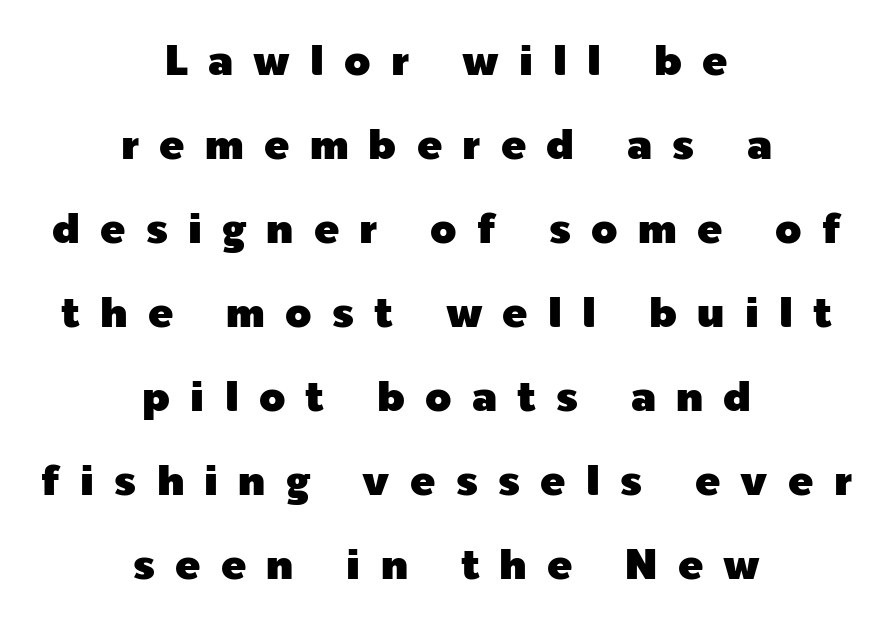
{"serif": "no", "italic": "no", "width": "normal", "x_height": "medium", "monospaced": "no", "underline": "no", "align": "center", "line_spacing": "loose", "line_spacing_ratio": 2.0, "letter_spacing": "wide", "letter_spacing_em": 0.48, "glyph_px": 42}
